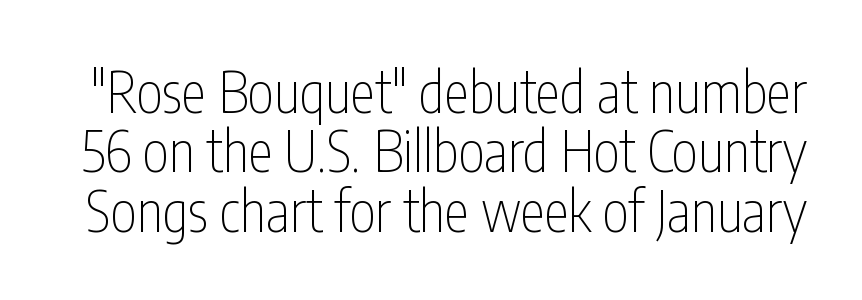
The line-height multiplier appears low, near solid setting. How are the letters spaced? Ordinarily, with no added tracking. Think of a printed novel: that variable character pitch is what you see here. The strokes are not fattened; the text isn't bold. The baseline area is clear.
